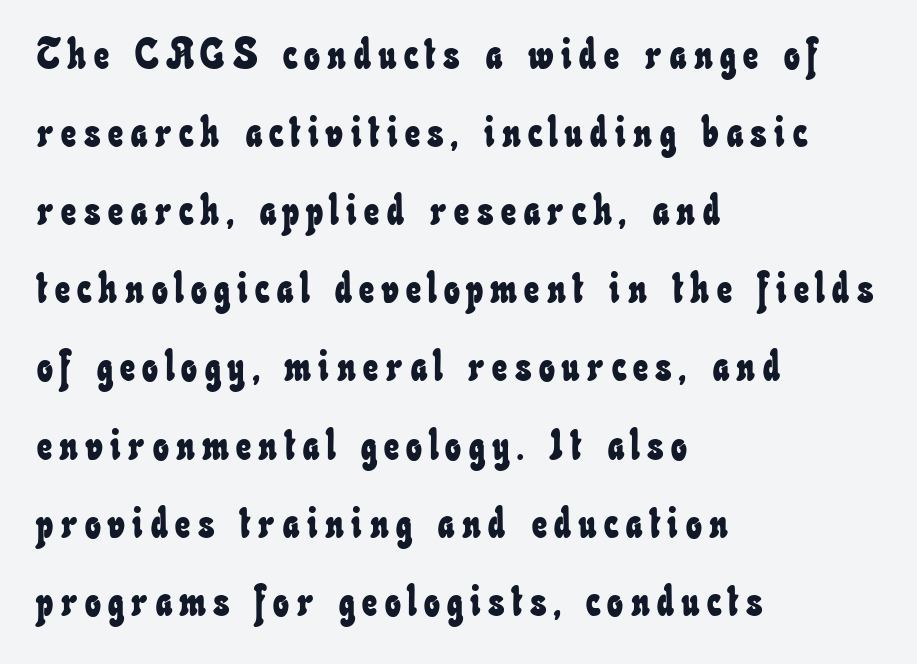
A typesetter would call this proportional, since set widths differ per character. Alignment: flush left. Beneath every word, the page is bare.
